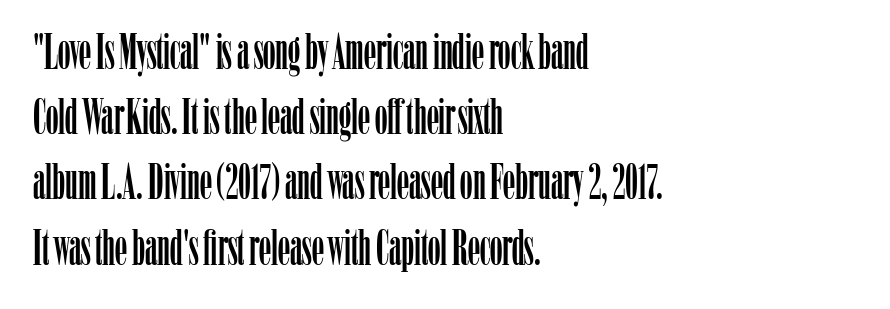
Quick note: not italic, upright. Honestly, the row spacing looks completely unremarkable. Here the designer chose a conventional face with non-uniform glyph widths. Left-aligned paragraph, ragged on the right. The characters display serif detailing at their extremities. The specimen omits any rule beneath the text block's lines.
